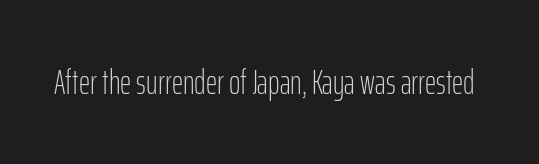
The image shows 35 px light, condensed sans-serif type, upright; set normal letter spacing, not underlined; low stroke contrast and a medium x-height.
